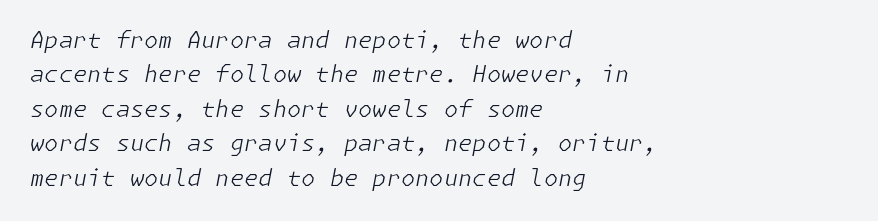
This rendering features lettering with no underline. The whole block is typeset with a tilt. Words appear dense and cohesive because spacing is normal. If you drew a ruler down the left edge, every line would touch it.
